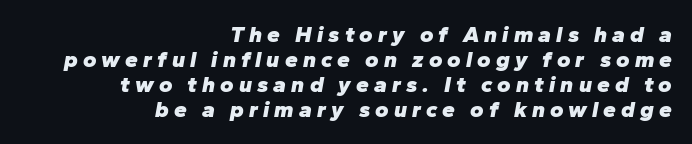
The image shows 23 px bold type, italic (leaning right); set right-aligned, tight line spacing (1.09x), unusually wide letter spacing (+0.22 em), not underlined.
